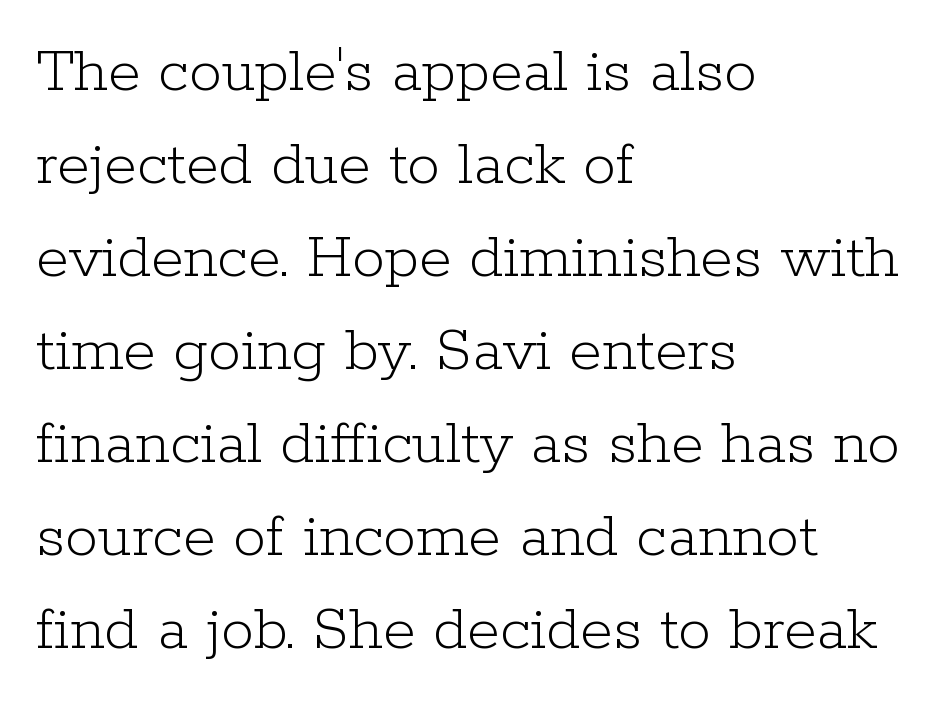
The image shows 66 px light serif type, upright; set left-aligned, normal line spacing (1.41x), normal letter spacing, not underlined; low stroke contrast and a medium x-height.
